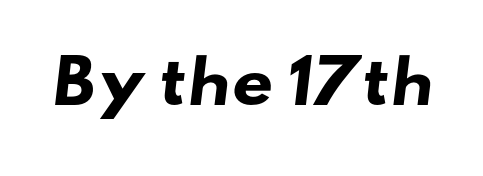
The image shows 58 px heavy, wide sans-serif type; set normal letter spacing, not underlined; low stroke contrast and a small x-height.
